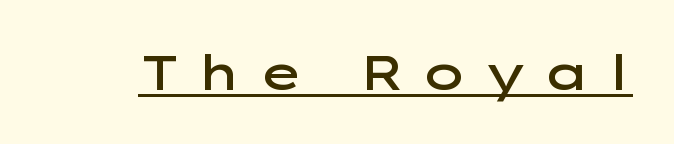
Q: Is the text bold? A: Semi-bold.
Q: Is the text italic (slanted)? A: No, it is upright.
Q: Is the typeface a serif or a sans-serif typeface? A: Sans-serif.
Q: Is the text underlined? A: Yes.
Q: Is the spacing between letters normal or unusually wide? A: Unusually wide.
Q: Width (condensed, normal, or wide)? A: Wide.
Q: Stroke contrast? A: Low.
Q: x-height? A: Medium.
Q: Monospaced? A: No.
